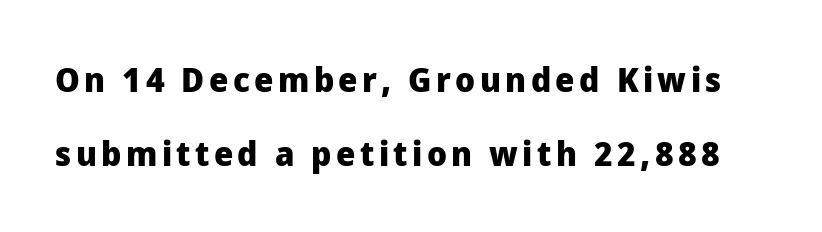
The image shows 34 px heavy sans-serif type, upright; set loose line spacing (2.19x), not underlined; low stroke contrast and a medium x-height.
